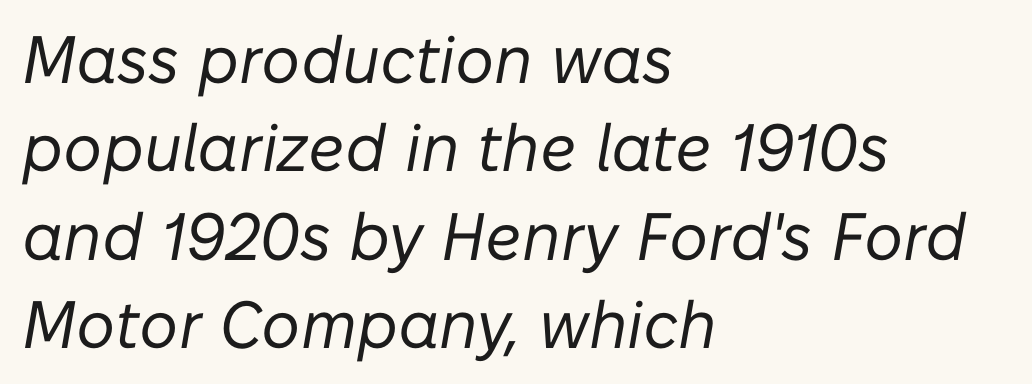
The letters sit at their default tracking, neither squeezed nor spread. Letters rest on an invisible, unmarked baseline. Compared with typical paragraphs, the rows here are spaced about the same. Compared with a typical body face, this is equally light or lighter still. The rendering anchors every line to the left-hand side.
